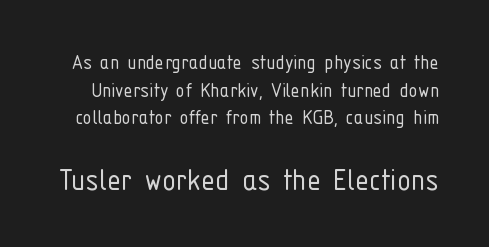
The image shows 35 px light, condensed sans-serif type, upright; set line spacing 1.2x, normal letter spacing, not underlined; the second (bottom) block is 1.52x larger; low stroke contrast and a medium x-height.
